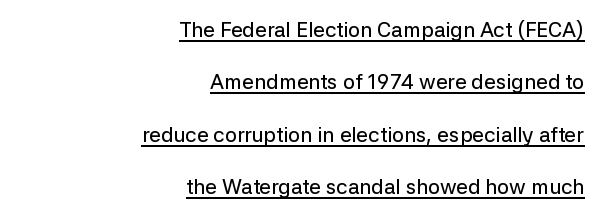
Glyph-to-glyph distance matches everyday printed text. Vertical spacing — loose. The lines are quadded right. Has an underline been added? It has. It's the straight-up-and-down kind of type.
